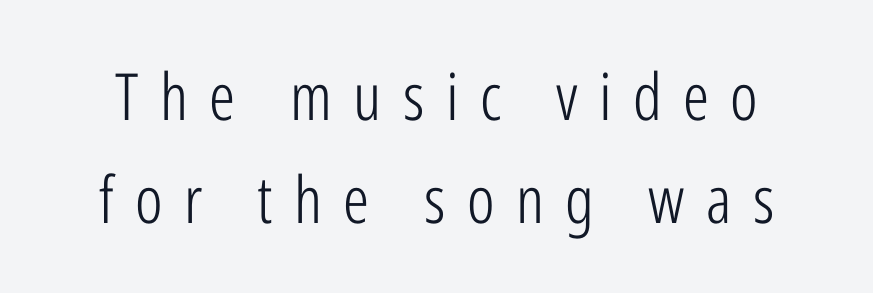
{"serif": "no", "italic": "no", "bold": "no", "weight": "light", "width": "condensed", "stroke_contrast": "low", "x_height": "medium", "monospaced": "no", "underline": "no", "line_spacing": "normal", "line_spacing_ratio": 1.58, "letter_spacing": "wide", "letter_spacing_em": 0.33, "glyph_px": 65}
